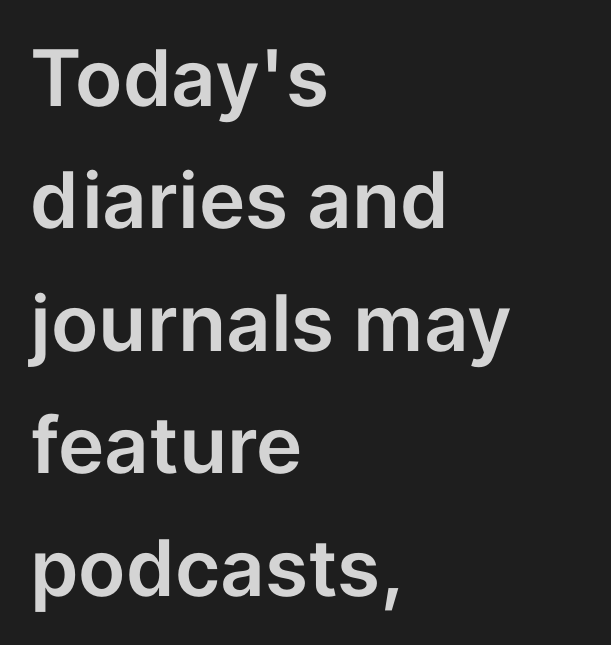
{"serif": "no", "italic": "no", "width": "normal", "stroke_contrast": "low", "x_height": "medium", "monospaced": "no", "underline": "no", "align": "left", "line_spacing": "normal", "line_spacing_ratio": 1.57, "letter_spacing": "normal", "letter_spacing_em": 0.0, "glyph_px": 78}
